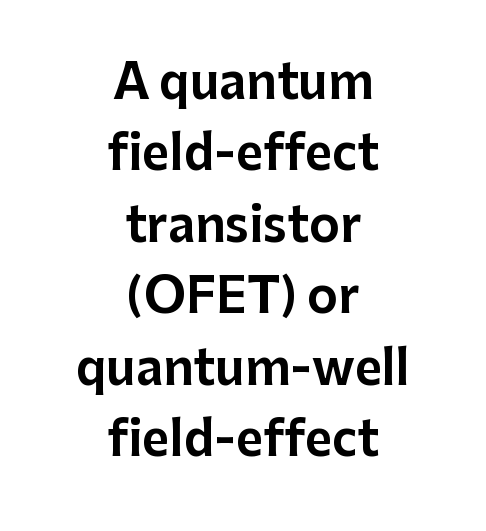
Q: Is the text italic (slanted)? A: No, it is upright.
Q: Is the typeface a serif or a sans-serif typeface? A: Sans-serif.
Q: Is the text underlined? A: No.
Q: How is the paragraph aligned? A: Centered.
Q: Is the spacing between letters normal or unusually wide? A: Normal.
Q: Is the spacing between lines tight, normal or loose? A: Normal.
Q: Width (condensed, normal, or wide)? A: Normal.
Q: Stroke contrast? A: Low.
Q: x-height? A: Medium.
Q: Monospaced? A: No.
